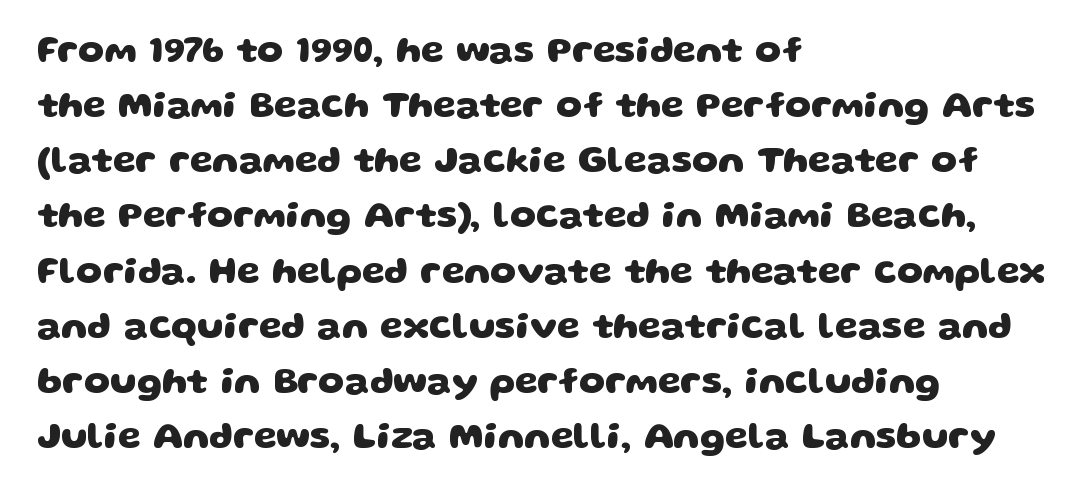
Q: Is the text bold? A: Yes.
Q: Is the typeface a serif or a sans-serif typeface? A: Sans-serif.
Q: Is the text underlined? A: No.
Q: How is the paragraph aligned? A: Left-aligned.
Q: Is the spacing between letters normal or unusually wide? A: Normal.
Q: Is the spacing between lines tight, normal or loose? A: Normal.
Q: Width (condensed, normal, or wide)? A: Wide.
Q: Stroke contrast? A: Low.
Q: x-height? A: Large.
Q: Monospaced? A: No.
